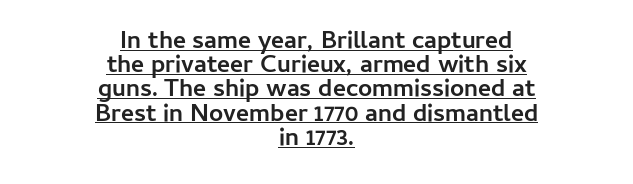
Q: Is the text bold? A: Yes.
Q: Is the text italic (slanted)? A: No, it is upright.
Q: Is the text underlined? A: Yes.
Q: How is the paragraph aligned? A: Centered.
Q: Is the spacing between letters normal or unusually wide? A: Normal.
Q: Is the spacing between lines tight, normal or loose? A: Tight.
